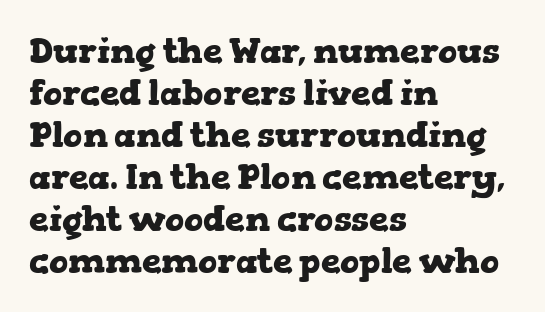
The image shows 35 px heavy, wide serif type, upright; set left-aligned, line spacing 1.2x, normal letter spacing, not underlined; low stroke contrast and a medium x-height.
